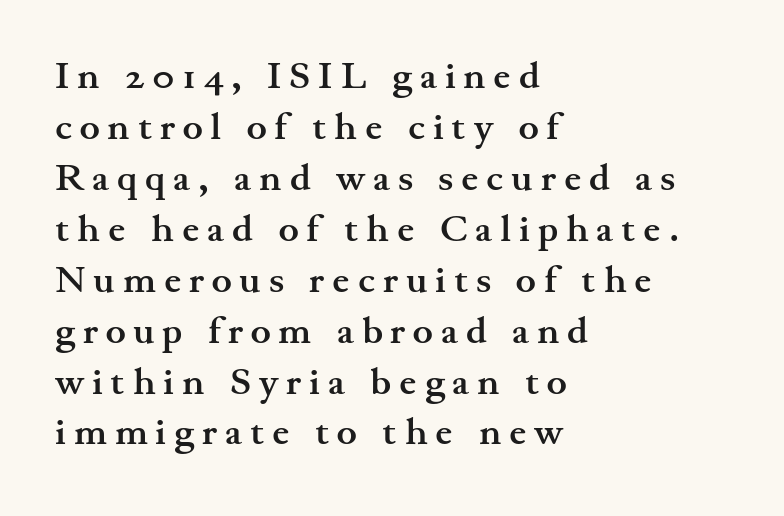
These lines are rendered in a variable-pitch font. The paragraph has a hard left edge and a soft right edge. Display-style spreading of the glyphs; the letterfit is very open. Ascenders rise straight up at ninety degrees. Evenly set lines give the paragraph a standard silhouette. The zone under the glyphs is completely vacant.
